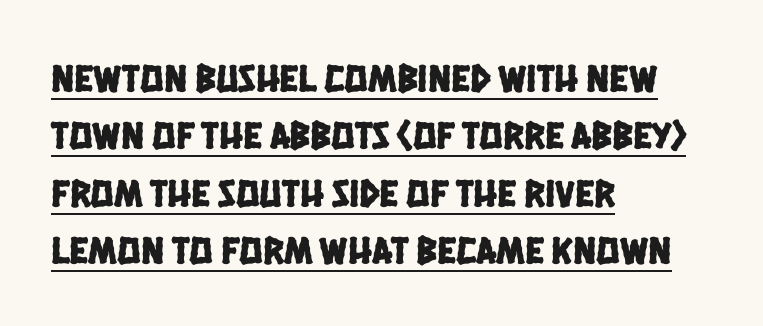
The passage shown has conventional tracking throughout. The designer left line spacing at the default. Serif or sans? Sans — the stroke terminals are bare. Note the varied advance widths — an 'i' is clearly narrower than an 'm'. Does a line run under the words? Yes, clearly.
